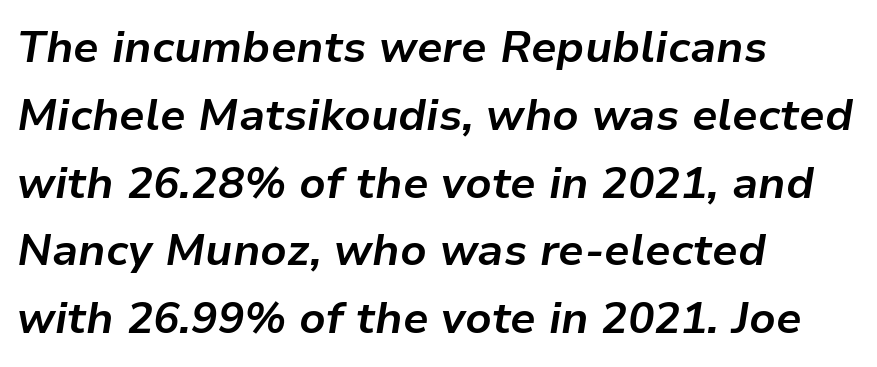
{"italic": "yes", "lean": "right", "slant_degrees": 9, "bold": "yes", "weight": "bold", "width": "normal", "stroke_contrast": "low", "x_height": "medium", "monospaced": "no", "underline": "no", "align": "left", "line_spacing": "normal", "line_spacing_ratio": 1.54, "letter_spacing": "normal", "letter_spacing_em": 0.0, "glyph_px": 44}
